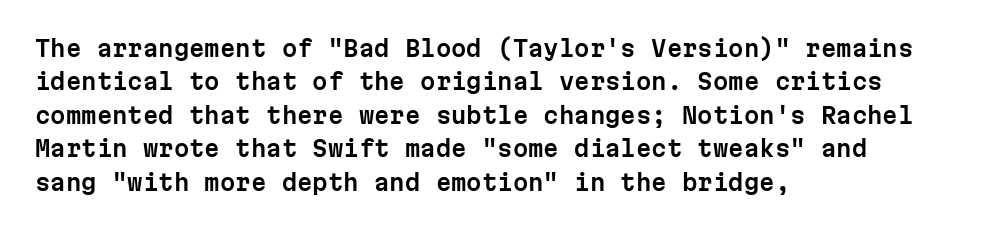
Q: Is the text italic (slanted)? A: No, it is upright.
Q: Is the text underlined? A: No.
Q: How is the paragraph aligned? A: Left-aligned.
Q: Is the spacing between letters normal or unusually wide? A: Normal.
Q: Is the spacing between lines tight, normal or loose? A: Normal.
